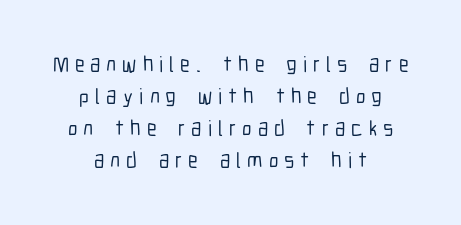
The image shows 22 px text type, upright; set centered, normal line spacing (1.45x), unusually wide letter spacing (+0.27 em), not underlined.
